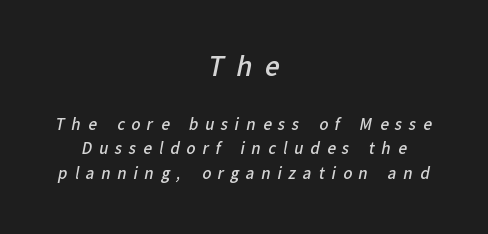
The image shows 26 px text type; set centered, normal line spacing (1.62x), unusually wide letter spacing (+0.46 em), not underlined; the first (top) block is 1.73x larger.
